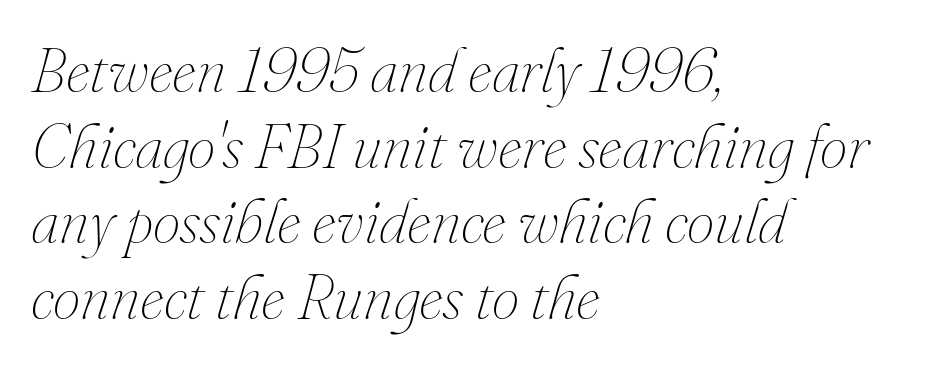
Observe the lean: these are italic letterforms. Think standard paragraph weight, or any step lighter than that. Tracking here is standard; glyphs follow each other at the usual distance. These lines are set flush left with a ragged right edge. Spacing verdict: proportional, widths tailored to each character. The words here are not underlined.
